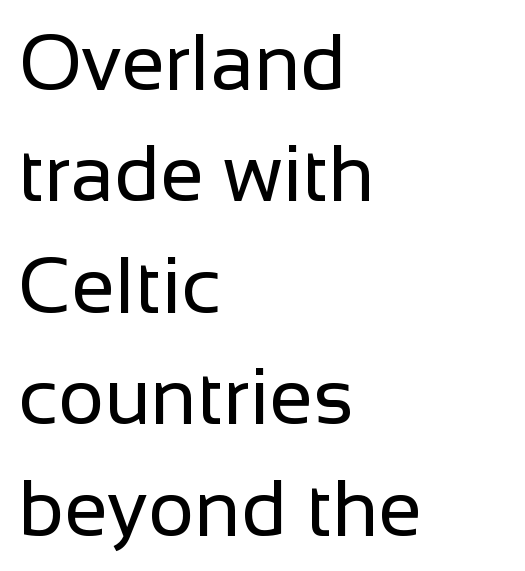
{"serif": "no", "italic": "no", "bold": "no", "weight": "regular", "width": "normal", "stroke_contrast": "low", "x_height": "medium", "monospaced": "no", "underline": "no", "align": "left", "line_spacing": "normal", "line_spacing_ratio": 1.41, "letter_spacing": "normal", "letter_spacing_em": 0.0, "glyph_px": 79}
